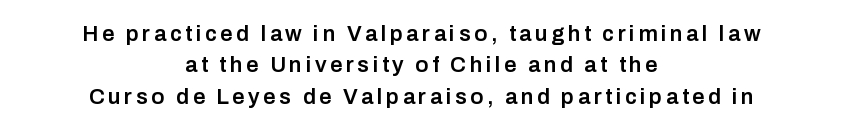
Q: Is the text bold? A: Semi-bold.
Q: Is the text italic (slanted)? A: No, it is upright.
Q: Is the text underlined? A: No.
Q: How is the paragraph aligned? A: Centered.
Q: Is the spacing between lines tight, normal or loose? A: Normal.
